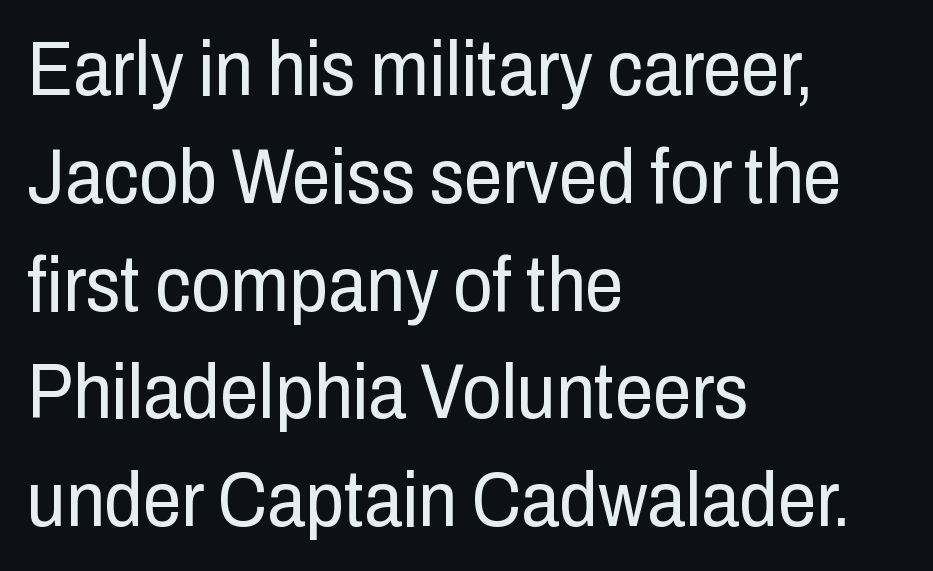
Q: Is the text bold? A: No.
Q: Is the text italic (slanted)? A: No, it is upright.
Q: Is the typeface a serif or a sans-serif typeface? A: Sans-serif.
Q: Is the text underlined? A: No.
Q: How is the paragraph aligned? A: Left-aligned.
Q: Is the spacing between letters normal or unusually wide? A: Normal.
Q: Is the spacing between lines tight, normal or loose? A: Normal.
Q: Width (condensed, normal, or wide)? A: Condensed.
Q: Stroke contrast? A: Low.
Q: x-height? A: Medium.
Q: Monospaced? A: No.
